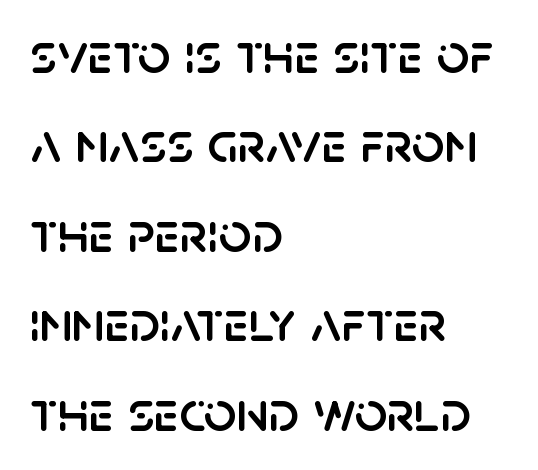
Q: Is the text italic (slanted)? A: No, it is upright.
Q: Is the typeface a serif or a sans-serif typeface? A: Sans-serif.
Q: Is the text underlined? A: No.
Q: How is the paragraph aligned? A: Left-aligned.
Q: Is the spacing between letters normal or unusually wide? A: Normal.
Q: Is the spacing between lines tight, normal or loose? A: Normal.
Q: Width (condensed, normal, or wide)? A: Normal.
Q: Stroke contrast? A: Low.
Q: x-height? A: Large.
Q: Monospaced? A: No.
